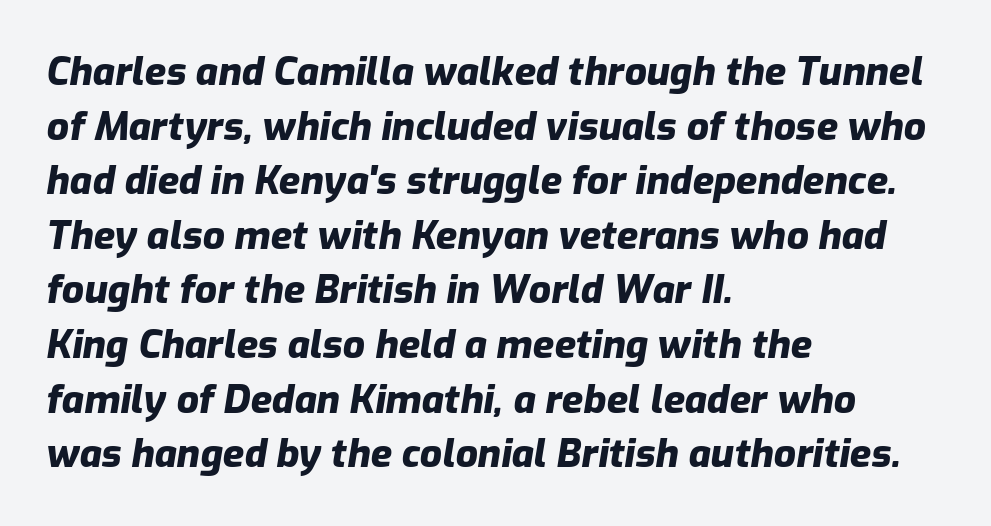
Q: Is the text bold? A: Yes.
Q: Is the text italic (slanted)? A: Yes, it leans right by about 9 degrees.
Q: Is the text underlined? A: No.
Q: How is the paragraph aligned? A: Left-aligned.
Q: Is the spacing between letters normal or unusually wide? A: Normal.
Q: Is the spacing between lines tight, normal or loose? A: Normal.
Q: Width (condensed, normal, or wide)? A: Normal.
Q: Stroke contrast? A: Low.
Q: x-height? A: Medium.
Q: Monospaced? A: No.
